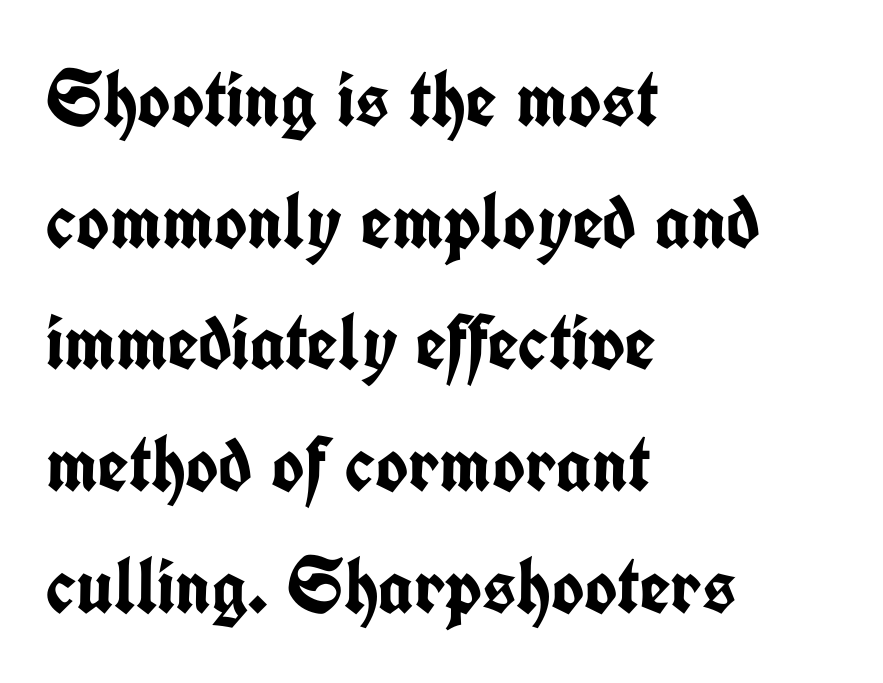
Q: Is the text bold? A: Yes.
Q: Is the text italic (slanted)? A: No, it is upright.
Q: Is the typeface a serif or a sans-serif typeface? A: Sans-serif.
Q: Is the text underlined? A: No.
Q: How is the paragraph aligned? A: Left-aligned.
Q: Is the spacing between letters normal or unusually wide? A: Normal.
Q: Is the spacing between lines tight, normal or loose? A: Normal.
Q: Width (condensed, normal, or wide)? A: Condensed.
Q: Stroke contrast? A: Low.
Q: x-height? A: Medium.
Q: Monospaced? A: No.
